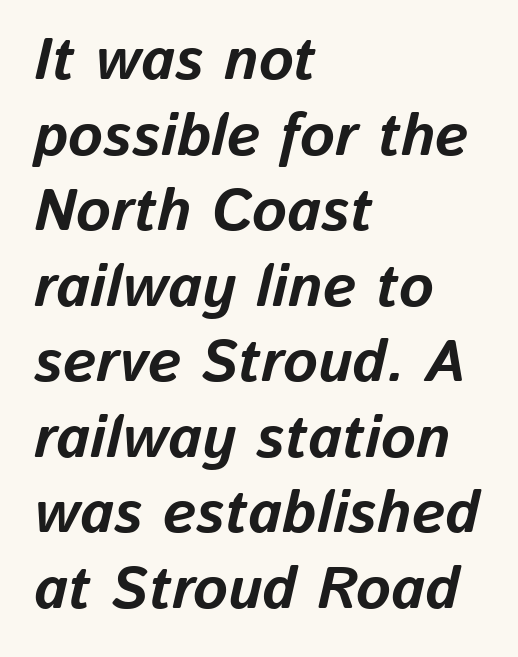
{"italic": "yes", "lean": "right", "slant_degrees": 13, "bold": "yes", "weight": "bold", "width": "normal", "stroke_contrast": "low", "x_height": "medium", "monospaced": "no", "underline": "no", "align": "left", "line_spacing": "normal", "line_spacing_ratio": 1.28, "letter_spacing": "normal", "letter_spacing_em": 0.0, "glyph_px": 59}
